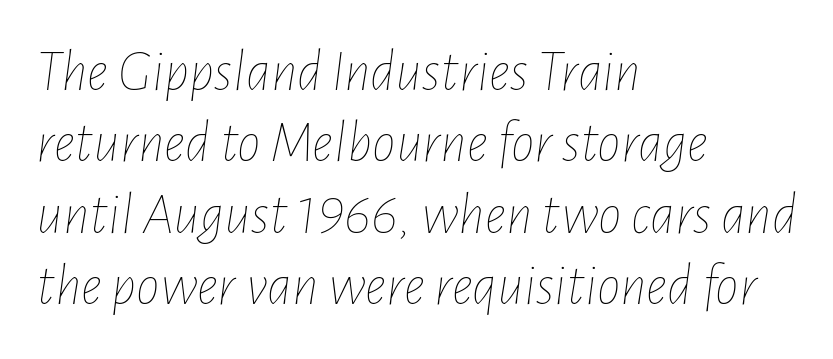
{"italic": "yes", "lean": "right", "slant_degrees": 7, "bold": "no", "weight": "thin", "width": "condensed", "stroke_contrast": "low", "x_height": "medium", "monospaced": "no", "underline": "no", "align": "left", "line_spacing_ratio": 1.21, "letter_spacing": "normal", "letter_spacing_em": 0.0, "glyph_px": 59}
